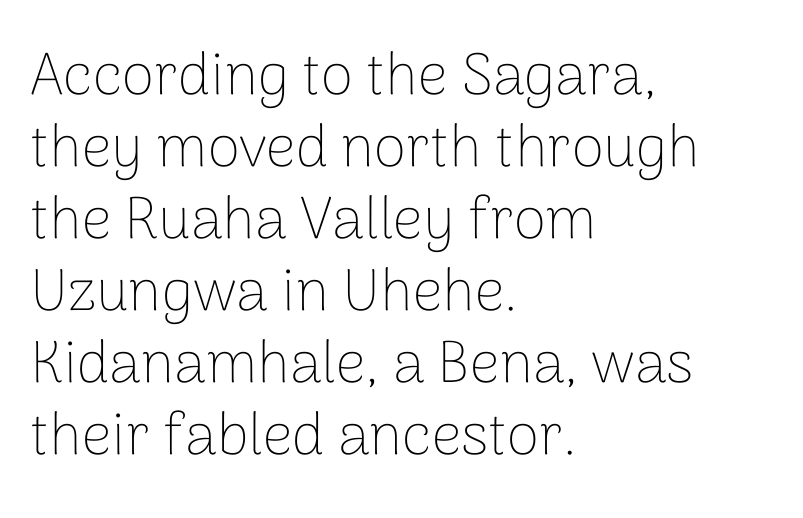
Proportional: the letters do not fall into vertical columns. Do the letters lean? They stand straight. The letters carry no serifs — their stems end cleanly without finishing strokes. Heaviness? Minimal to ordinary, like unemphasized prose. This sample uses plain, unmodified letter spacing.
